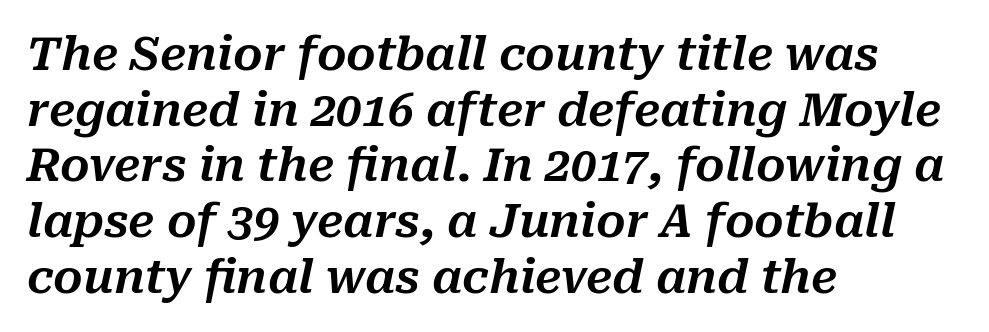
{"italic": "yes", "lean": "right", "slant_degrees": 10, "width": "normal", "stroke_contrast": "medium", "x_height": "medium", "monospaced": "no", "underline": "no", "align": "left", "line_spacing_ratio": 1.21, "letter_spacing": "normal", "letter_spacing_em": 0.0, "glyph_px": 46}
